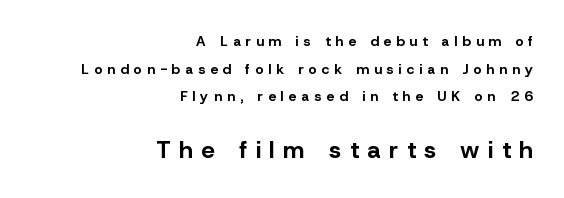
{"italic": "no", "bold": "yes", "underline": "no", "align": "right", "line_spacing": "loose", "line_spacing_ratio": 1.98, "letter_spacing": "wide", "letter_spacing_em": 0.36, "larger_block": "second", "size_ratio": 1.71, "glyph_px": 24}
